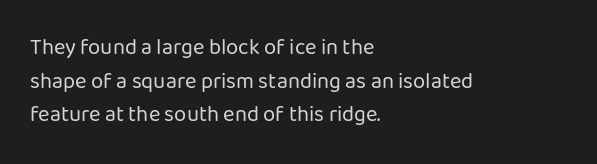
Unbolded letterforms with no extra heft. The letterforms sit shoulder to shoulder at normal distance. Line spacing here is normal. Glance below the letters and you will spot only blank space. Visually the block forms a straight wall on the left and a jagged coastline on the right.
